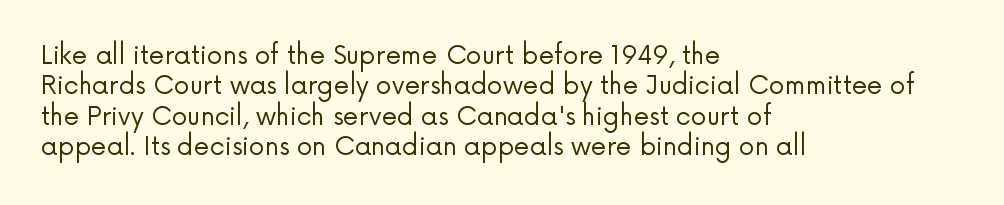
Nope, not italic — everything's standing straight. Only glyphs here, with clear space below each row. Leftover space on each line is placed entirely after the last word. The gaps between neighbouring characters are ordinary and unremarkable. A light-to-regular cut is what we see here.
